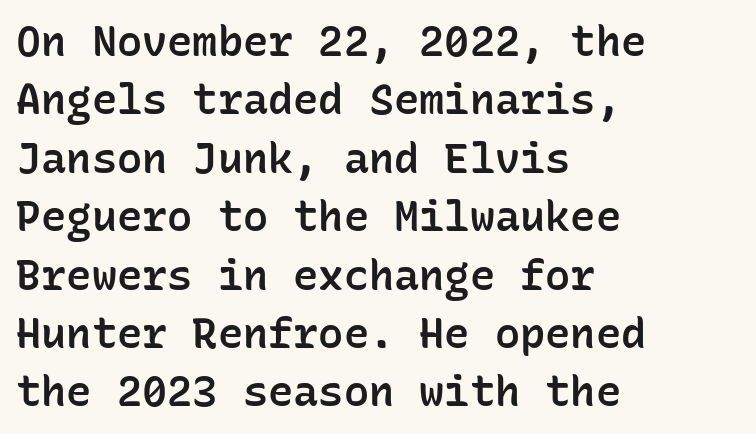
The image shows 42 px semibold sans-serif type, upright, monospaced; set left-aligned, normal line spacing (1.39x), normal letter spacing, not underlined; low stroke contrast and a medium x-height.
